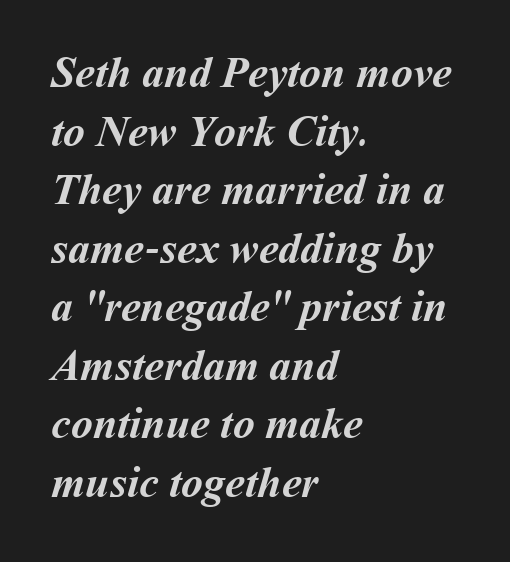
{"bold": "yes", "weight": "semibold", "width": "normal", "stroke_contrast": "medium", "x_height": "medium", "monospaced": "no", "underline": "no", "align": "left", "line_spacing": "normal", "line_spacing_ratio": 1.33, "letter_spacing": "normal", "letter_spacing_em": 0.0, "glyph_px": 44}
